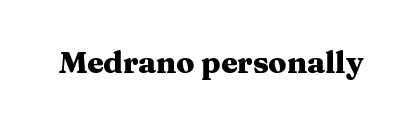
Does extra space separate the letters? No, they use regular spacing. The words here are not underlined. Observe the serifs anchoring each vertical stroke in this sample. As a designer I'd log this as weight 700, bold. Is this a fixed-width face? No — the glyphs have proportional, varying widths.
